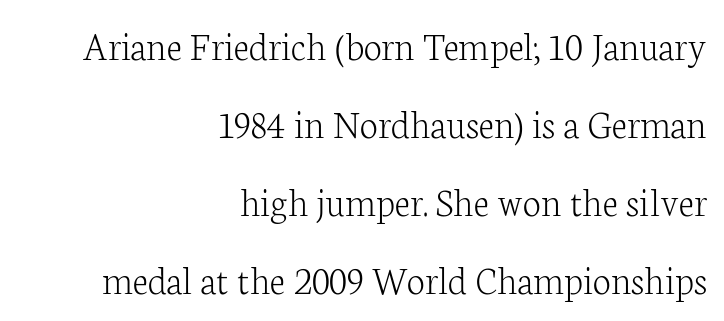
Does the leading feel generous? Absolutely, it's lavish. Ordinary non-slanted type is in use. Rule under the text: the space is simply empty. Is the stroke heavy? The answer is a plain regular-or-lighter. The face used here is rendered with its standard letterfit.
